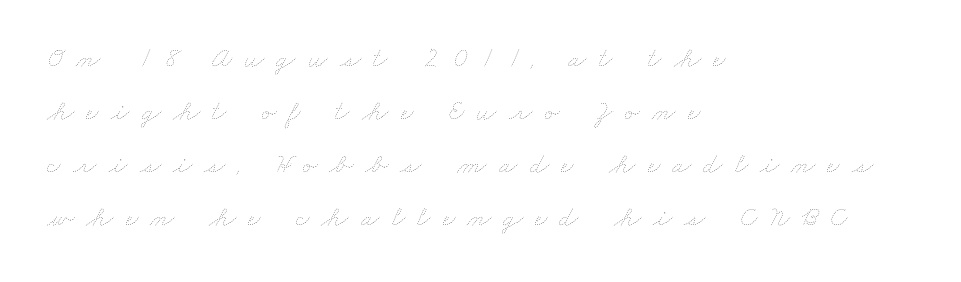
The image shows 28 px thin, wide type; set left-aligned, line spacing 1.89x, unusually wide letter spacing (+0.42 em), not underlined; low stroke contrast and a small x-height.
